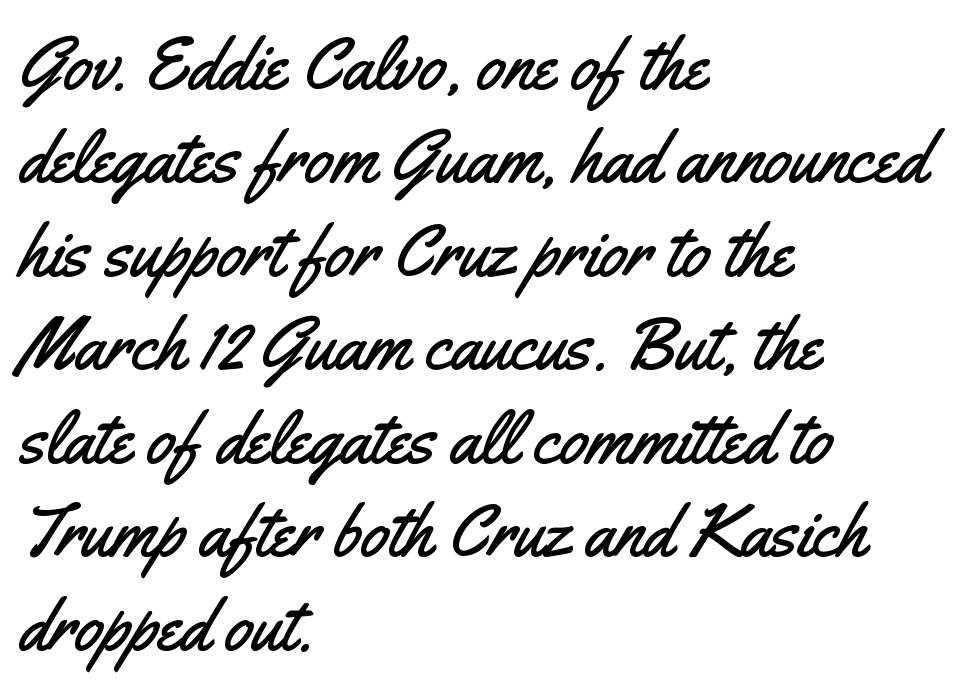
The image shows 73 px condensed sans-serif type; set left-aligned, normal line spacing (1.28x), normal letter spacing, not underlined; medium stroke contrast and a small x-height.
